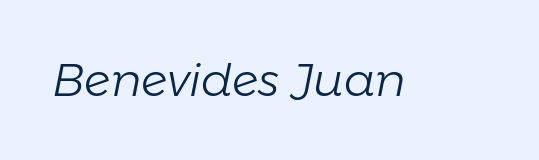
{"italic": "yes", "lean": "right", "slant_degrees": 11, "bold": "no", "weight": "light", "width": "normal", "stroke_contrast": "low", "x_height": "medium", "monospaced": "no", "underline": "no", "letter_spacing": "normal", "letter_spacing_em": 0.0, "glyph_px": 45}
